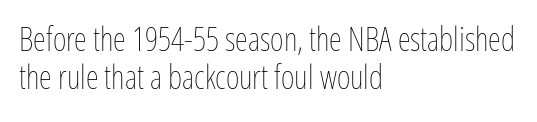
Between one letter and the next there's only the usual sliver of space. This block would grow much taller if given ordinary leading; it's compressed now. Ordinary non-slanted type is in use. Horizontal alignment here is leftward, the default for most running prose. Spacing verdict: proportional, widths tailored to each character. Honestly, there is no underline to notice here at all.
